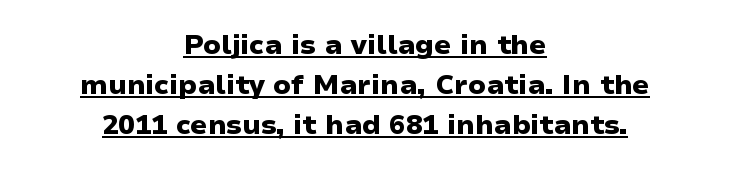
{"italic": "no", "bold": "yes", "underline": "yes", "align": "center", "line_spacing": "normal", "line_spacing_ratio": 1.48, "letter_spacing": "normal", "letter_spacing_em": 0.0, "glyph_px": 27}
